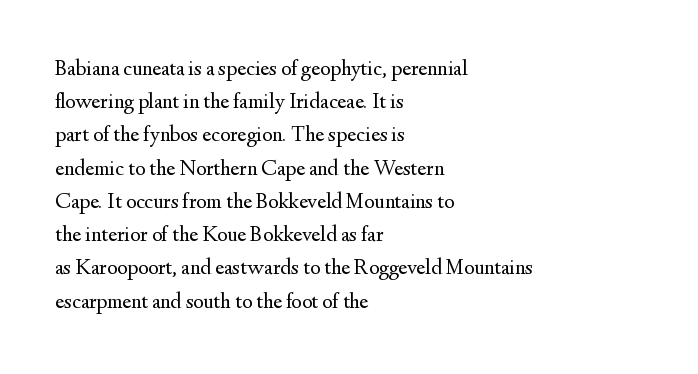
Q: Is the text bold? A: No.
Q: Is the text italic (slanted)? A: No, it is upright.
Q: Is the text underlined? A: No.
Q: How is the paragraph aligned? A: Left-aligned.
Q: Is the spacing between letters normal or unusually wide? A: Normal.
Q: Is the spacing between lines tight, normal or loose? A: Normal.
